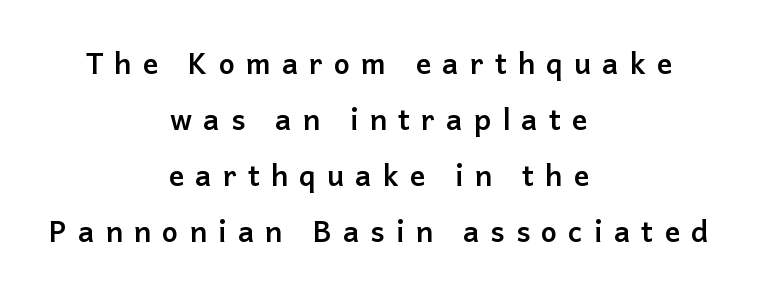
The image shows 29 px semibold sans-serif type, upright; set centered, loose line spacing (1.93x), unusually wide letter spacing (+0.38 em), not underlined; low stroke contrast and a medium x-height.
